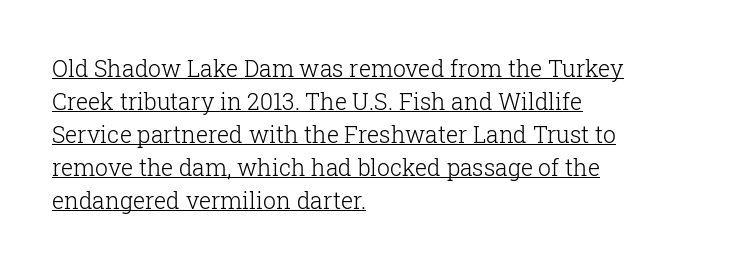
Q: Is the text bold? A: No.
Q: Is the text italic (slanted)? A: No, it is upright.
Q: Is the text underlined? A: Yes.
Q: How is the paragraph aligned? A: Left-aligned.
Q: Is the spacing between letters normal or unusually wide? A: Normal.
Q: Is the spacing between lines tight, normal or loose? A: Normal.
